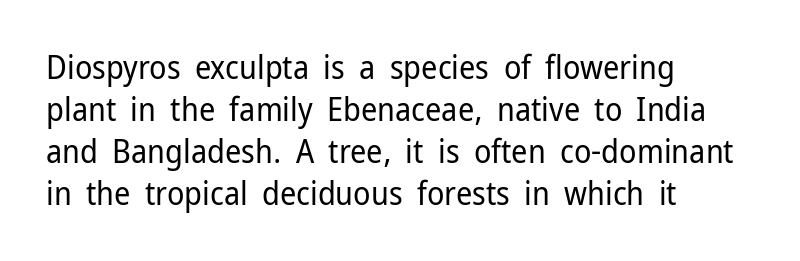
Q: Is the text bold? A: No.
Q: Is the text italic (slanted)? A: No, it is upright.
Q: Is the typeface a serif or a sans-serif typeface? A: Sans-serif.
Q: Is the text underlined? A: No.
Q: How is the paragraph aligned? A: Left-aligned.
Q: Is the spacing between letters normal or unusually wide? A: Normal.
Q: Is the spacing between lines tight, normal or loose? A: Normal.
Q: Width (condensed, normal, or wide)? A: Normal.
Q: Stroke contrast? A: Low.
Q: x-height? A: Medium.
Q: Monospaced? A: No.
